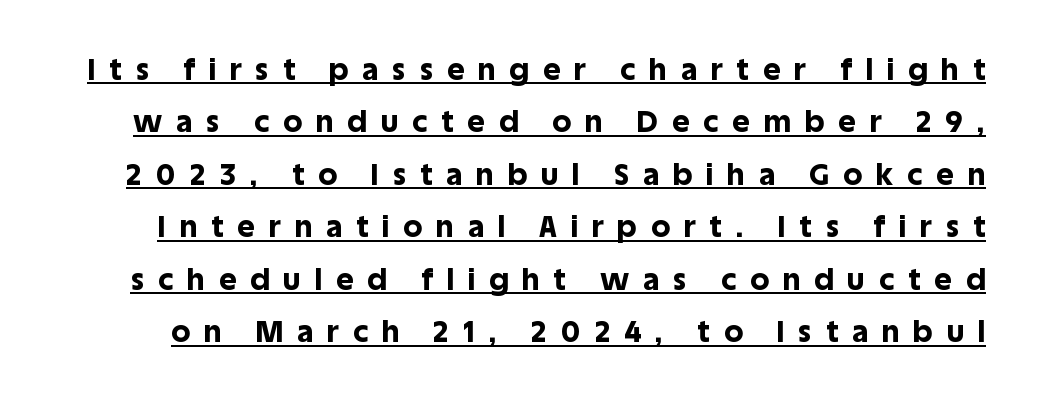
The image shows 30 px bold sans-serif type, upright; set line spacing 1.75x, unusually wide letter spacing (+0.47 em), underlined; a large x-height.
